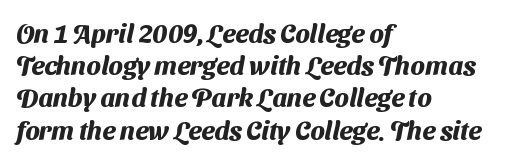
Q: Is the text bold? A: Yes.
Q: Is the text underlined? A: No.
Q: How is the paragraph aligned? A: Left-aligned.
Q: Is the spacing between letters normal or unusually wide? A: Normal.
